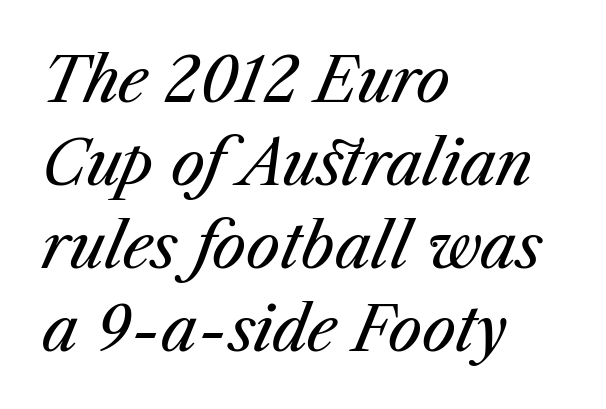
The image shows 61 px regular-weight type, italic (leaning right); set left-aligned, normal line spacing (1.36x), normal letter spacing, not underlined; medium stroke contrast and a medium x-height.
